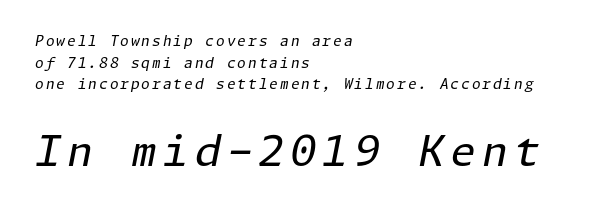
The image shows 42 px regular-weight type, italic (leaning right); set left-aligned, normal line spacing (1.54x), not underlined; the second (bottom) block is 3.0x larger; low stroke contrast and a medium x-height.
